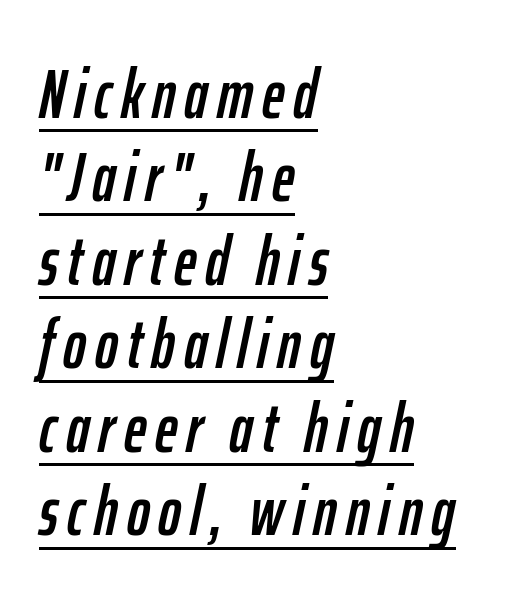
The image shows 69 px condensed type, italic (leaning right); set left-aligned, line spacing 1.21x, underlined; low stroke contrast and a medium x-height.
